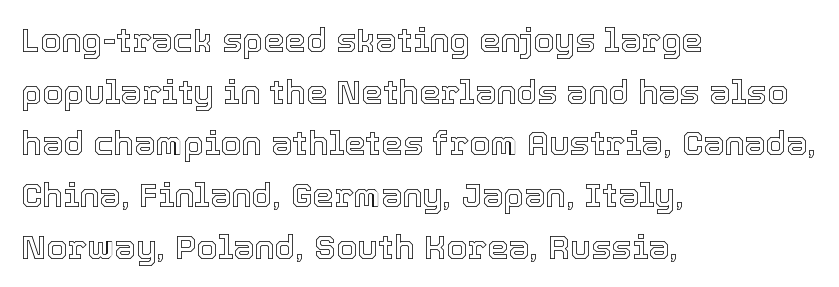
Proportional: the letters do not fall into vertical columns. Type without underlining. Summary of vertical rhythm: regular, with standard interline spacing. One-word summary of the alignment: left. The lettering holds an erect, upright posture throughout. You could call the tracking neutral — neither tight nor loose.
